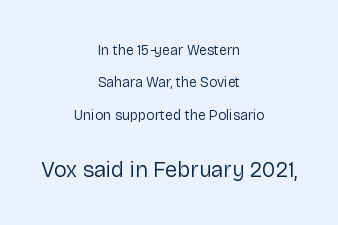
The image shows 22 px text type, upright; set centered, loose line spacing (2.32x), normal letter spacing, not underlined; the second (bottom) block is 1.57x larger.
